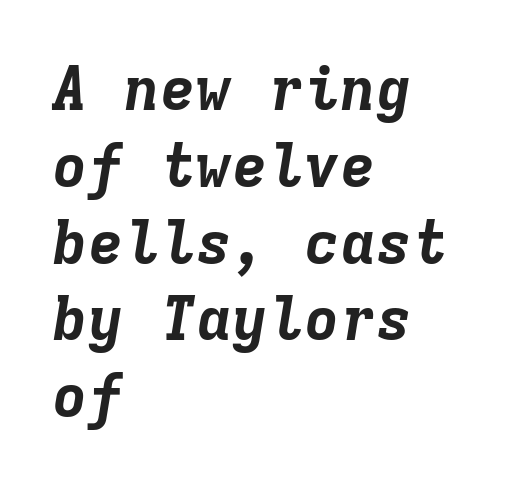
The baseline area is clear. Line beginnings align vertically; line endings do not. Bold? Absolutely — the strokes are thick and heavy. Vertically, the passage feels balanced, rows spaced as you'd expect. The rendering uses typewriter-style spacing with identical character cells. Does the lettering tilt? It does — this is italic.
